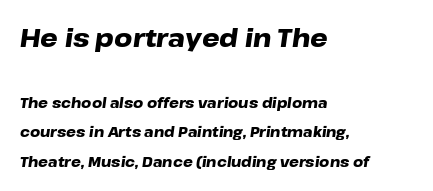
{"italic": "yes", "lean": "right", "slant_degrees": 8, "bold": "yes", "underline": "no", "align": "left", "line_spacing": "loose", "line_spacing_ratio": 2.11, "letter_spacing": "normal", "letter_spacing_em": 0.0, "larger_block": "first", "size_ratio": 1.79, "glyph_px": 25}
